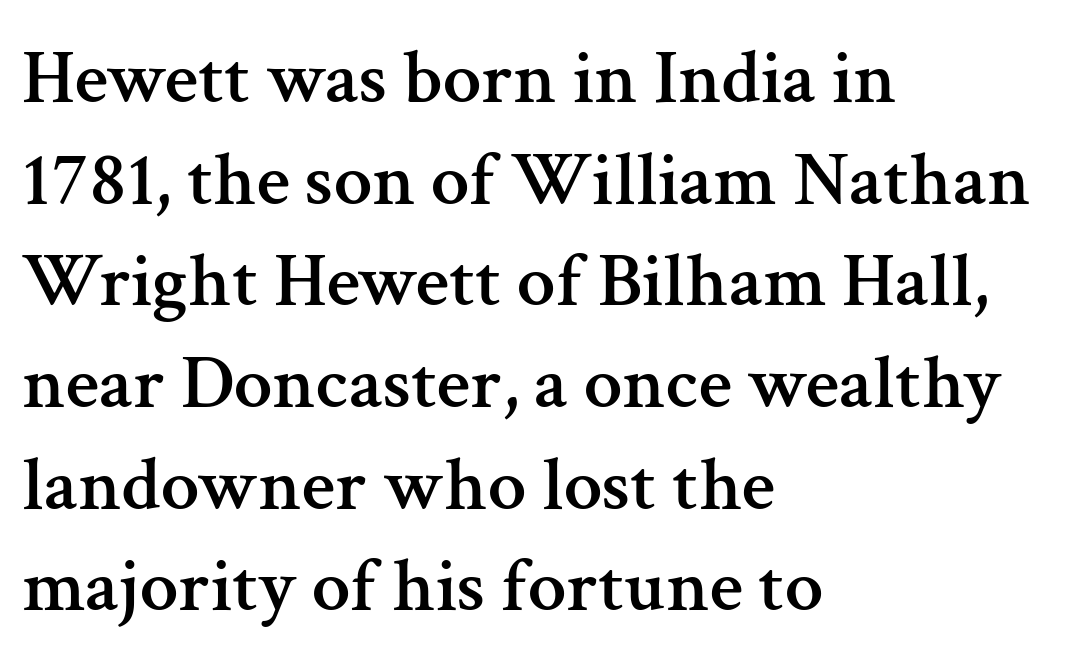
The image shows 77 px serif type, upright; set left-aligned, normal line spacing (1.32x), normal letter spacing, not underlined; medium stroke contrast and a medium x-height.
